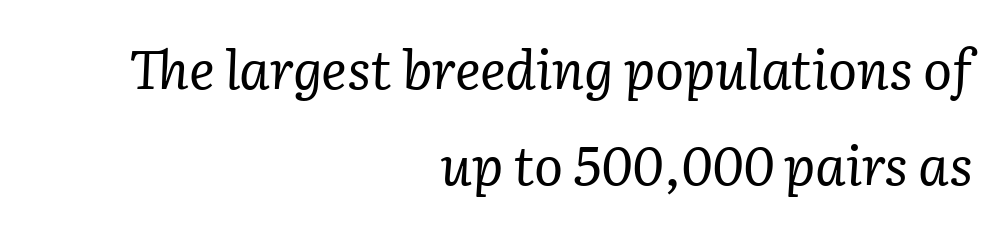
The specimen omits any rule beneath the text block's lines. Characters are canted at an angle relative to the baseline's perpendicular. Compared with typical body copy, the letter spacing here is the same. The paragraph shown leans on its right margin. Note the varied advance widths — an 'i' is clearly narrower than an 'm'. This rendering employs a face with finishing strokes, i.e., a serif.
